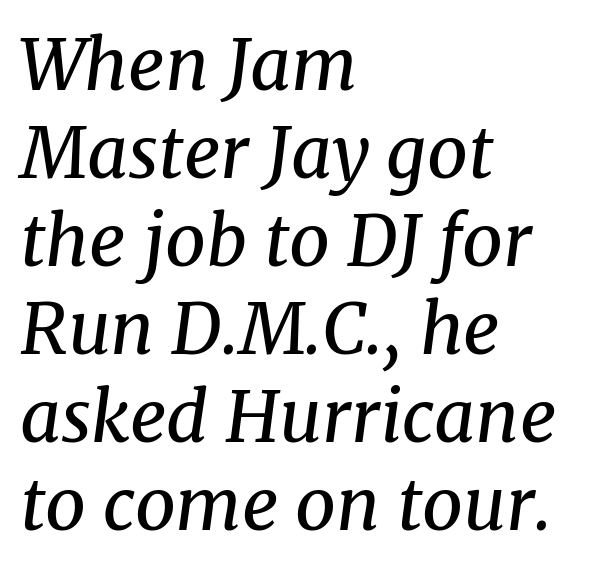
The image shows 71 px regular-weight serif type, italic (leaning right); set left-aligned, line spacing 1.24x, normal letter spacing, not underlined; medium stroke contrast and a medium x-height.
